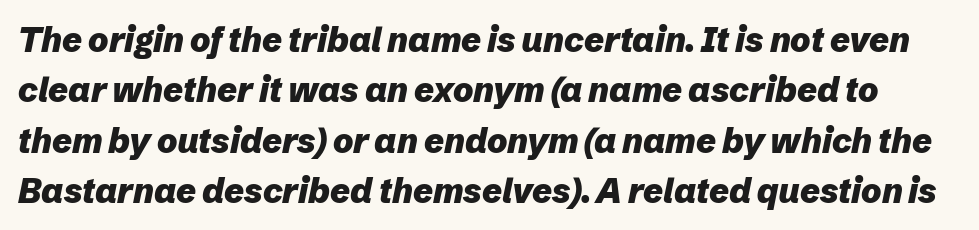
Q: Is the text bold? A: Yes.
Q: Is the text italic (slanted)? A: Yes, it leans right by about 12 degrees.
Q: Is the text underlined? A: No.
Q: Is the spacing between letters normal or unusually wide? A: Normal.
Q: Is the spacing between lines tight, normal or loose? A: Normal.
Q: Width (condensed, normal, or wide)? A: Normal.
Q: Stroke contrast? A: Low.
Q: x-height? A: Medium.
Q: Monospaced? A: No.
